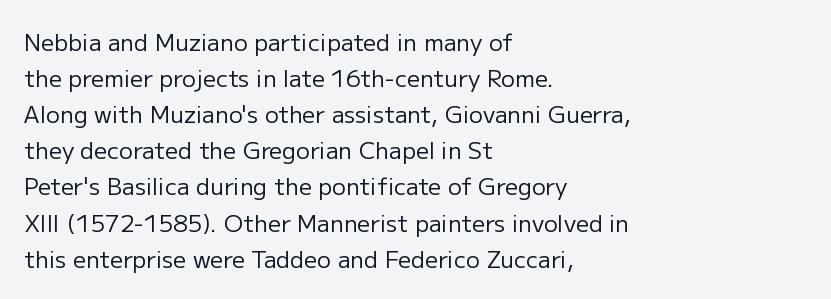
{"italic": "no", "bold": "no", "underline": "no", "align": "left", "line_spacing": "normal", "line_spacing_ratio": 1.57, "letter_spacing": "normal", "letter_spacing_em": 0.0, "glyph_px": 23}
